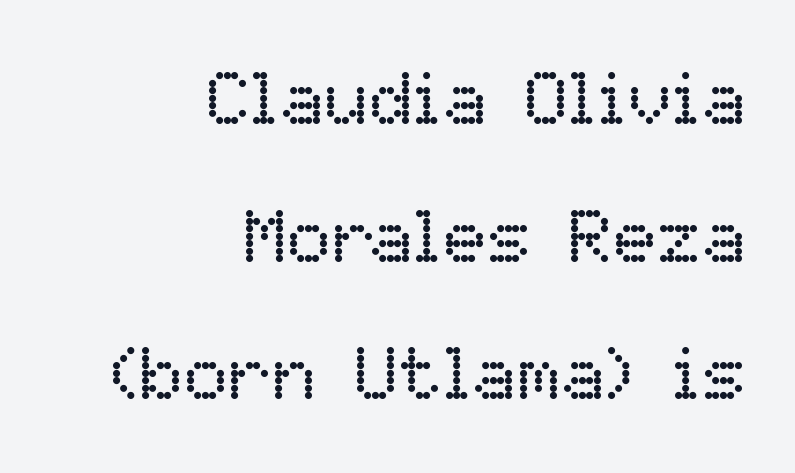
The cut favours lightness, reaching ordinary text weight at its darkest. The face used here is proportionally spaced, like ordinary book or web type. Words appear dense and cohesive because spacing is normal. This sample is right-justified, so line beginnings fall wherever the words allow. Nobody drew a line under any word here.
